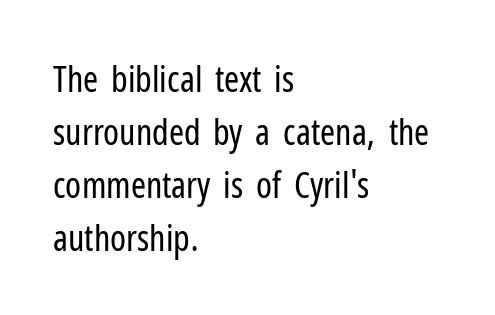
{"serif": "no", "italic": "no", "bold": "no", "weight": "regular", "width": "condensed", "stroke_contrast": "low", "x_height": "medium", "monospaced": "no", "underline": "no", "align": "left", "line_spacing": "normal", "line_spacing_ratio": 1.47, "letter_spacing": "normal", "letter_spacing_em": 0.0, "glyph_px": 36}
